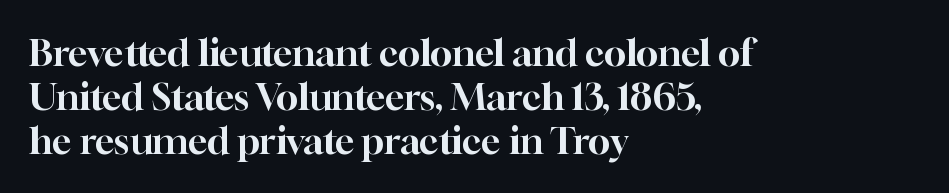
Q: Is the text italic (slanted)? A: No, it is upright.
Q: Is the typeface a serif or a sans-serif typeface? A: Serif.
Q: Is the text underlined? A: No.
Q: How is the paragraph aligned? A: Left-aligned.
Q: Is the spacing between letters normal or unusually wide? A: Normal.
Q: Width (condensed, normal, or wide)? A: Normal.
Q: Stroke contrast? A: High.
Q: x-height? A: Medium.
Q: Monospaced? A: No.
